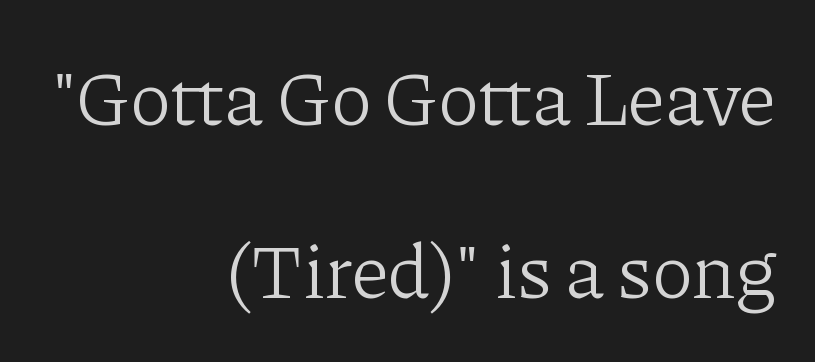
Q: Is the text bold? A: No.
Q: Is the text italic (slanted)? A: No, it is upright.
Q: Is the typeface a serif or a sans-serif typeface? A: Serif.
Q: Is the text underlined? A: No.
Q: How is the paragraph aligned? A: Right-aligned.
Q: Is the spacing between letters normal or unusually wide? A: Normal.
Q: Is the spacing between lines tight, normal or loose? A: Loose.
Q: Width (condensed, normal, or wide)? A: Normal.
Q: Stroke contrast? A: Low.
Q: x-height? A: Medium.
Q: Monospaced? A: No.
